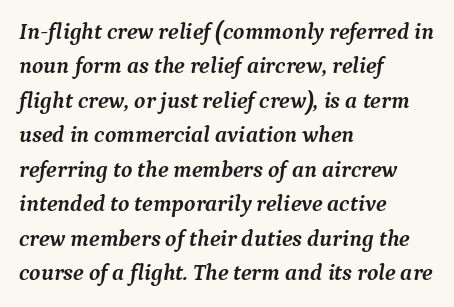
{"italic": "yes", "lean": "right", "slant_degrees": 9, "bold": "yes", "underline": "no", "align": "left", "line_spacing": "normal", "line_spacing_ratio": 1.5, "letter_spacing": "normal", "letter_spacing_em": 0.0, "glyph_px": 23}
